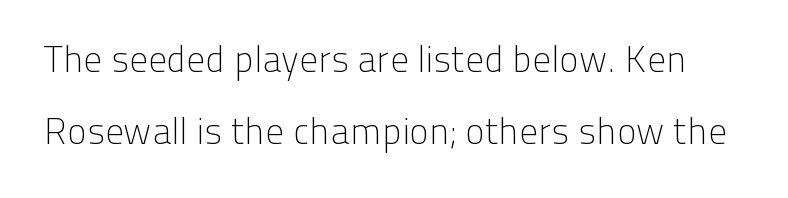
The image shows 37 px light sans-serif type, upright; set loose line spacing (1.94x), normal letter spacing, not underlined; low stroke contrast and a medium x-height.
